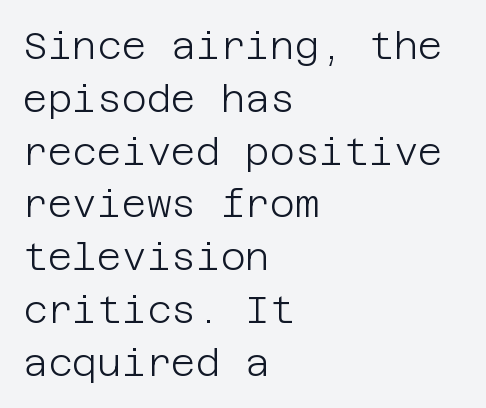
Q: Is the text bold? A: No.
Q: Is the text italic (slanted)? A: No, it is upright.
Q: Is the typeface a serif or a sans-serif typeface? A: Sans-serif.
Q: Is the text underlined? A: No.
Q: How is the paragraph aligned? A: Left-aligned.
Q: Is the spacing between letters normal or unusually wide? A: Normal.
Q: Is the spacing between lines tight, normal or loose? A: Normal.
Q: Width (condensed, normal, or wide)? A: Normal.
Q: Stroke contrast? A: Low.
Q: x-height? A: Large.
